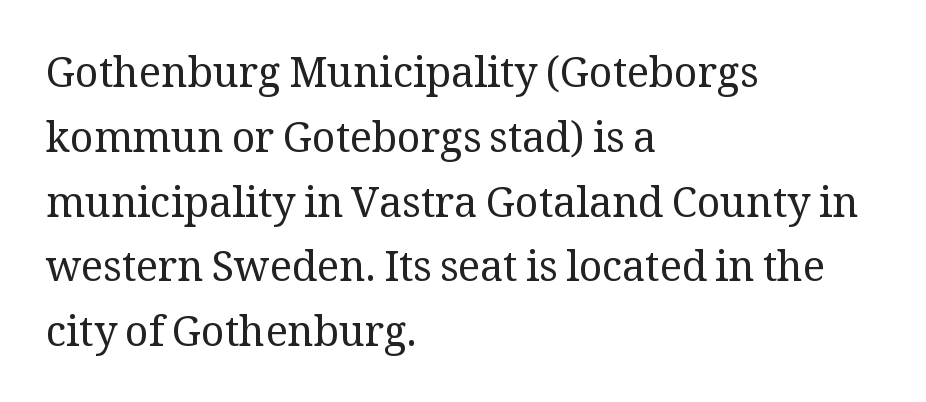
{"serif": "yes", "italic": "no", "bold": "no", "weight": "regular", "width": "normal", "stroke_contrast": "medium", "x_height": "medium", "monospaced": "no", "underline": "no", "align": "left", "line_spacing": "normal", "line_spacing_ratio": 1.58, "letter_spacing": "normal", "letter_spacing_em": 0.0, "glyph_px": 41}
